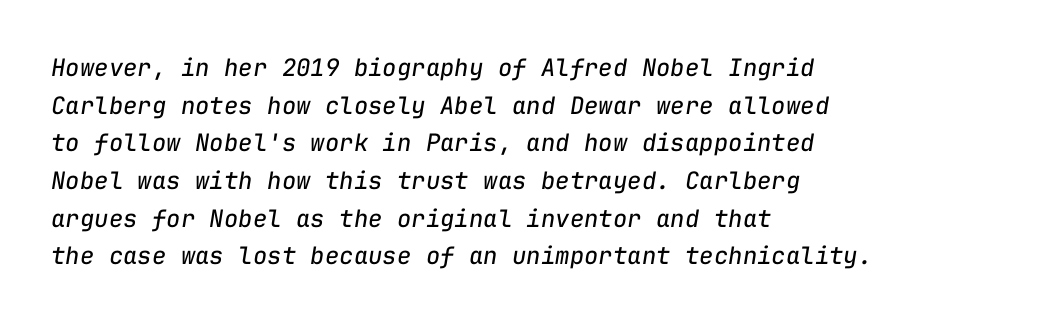
{"italic": "yes", "lean": "right", "slant_degrees": 9, "bold": "no", "underline": "no", "align": "left", "line_spacing": "normal", "line_spacing_ratio": 1.57, "letter_spacing": "normal", "letter_spacing_em": 0.0, "glyph_px": 24}
